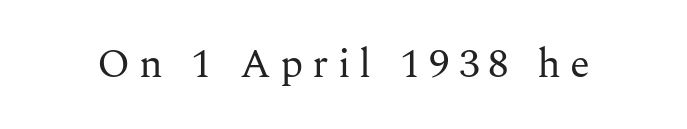
{"serif": "yes", "italic": "no", "bold": "no", "weight": "regular", "width": "normal", "stroke_contrast": "medium", "x_height": "medium", "monospaced": "no", "underline": "no", "letter_spacing": "wide", "letter_spacing_em": 0.22, "glyph_px": 41}
